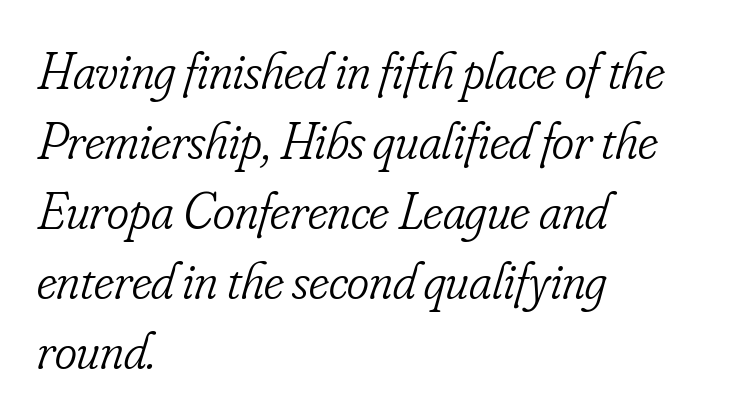
The zone under the glyphs is completely vacant. Do the characters align in a grid? No, the font is proportional. If you measured baseline to baseline, you'd find a middling distance. The horizontal fit of the characters is conventional and even. Stem width sits at or under what a default text font uses. Stroke terminals: seriffed.
